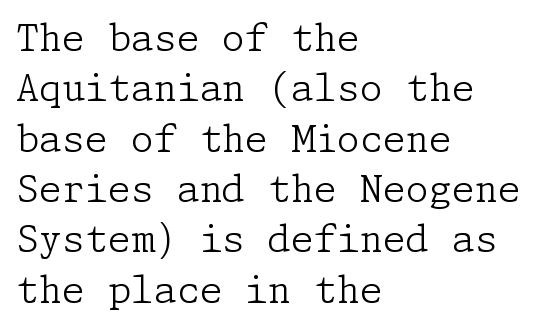
Line beginnings align vertically; line endings do not. Students, note that the glyphs here touch the page at normal intervals. Stroke mass is kept to a normal reading level or below. In terms of posture, this sample is upright. Quick note: interline space is typical. Is this a sans? No — the strokes have serifs.
